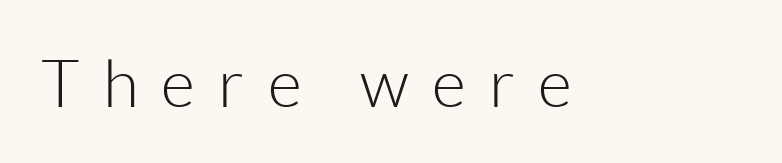
{"serif": "no", "italic": "no", "bold": "no", "weight": "light", "width": "normal", "stroke_contrast": "low", "x_height": "medium", "monospaced": "no", "underline": "no", "letter_spacing": "wide", "letter_spacing_em": 0.35, "glyph_px": 66}
